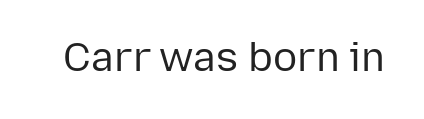
Q: Is the text bold? A: No.
Q: Is the text italic (slanted)? A: No, it is upright.
Q: Is the typeface a serif or a sans-serif typeface? A: Sans-serif.
Q: Is the text underlined? A: No.
Q: Is the spacing between letters normal or unusually wide? A: Normal.
Q: Width (condensed, normal, or wide)? A: Normal.
Q: Stroke contrast? A: Low.
Q: x-height? A: Medium.
Q: Monospaced? A: No.
